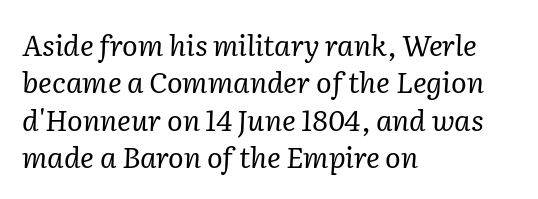
Slant detected: the letters are inclined. The typeface has the unassuming heft of standard copy or less. The type is set solid horizontally, with unmodified tracking. Any mark beneath the type? The region is blank. You could not count columns in this text — the font is proportionally spaced.
